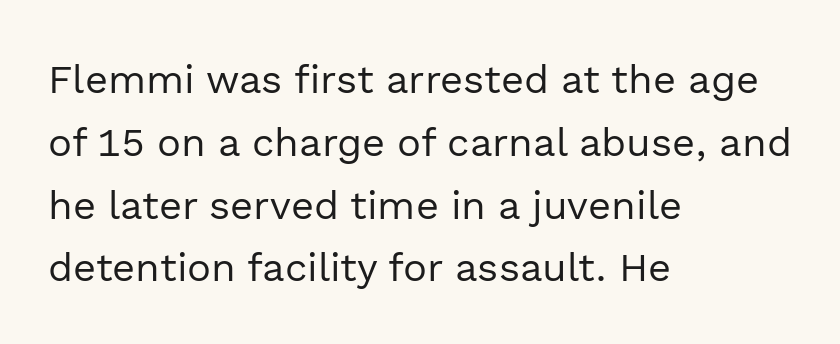
Q: Is the text bold? A: No.
Q: Is the text italic (slanted)? A: No, it is upright.
Q: Is the typeface a serif or a sans-serif typeface? A: Sans-serif.
Q: Is the text underlined? A: No.
Q: How is the paragraph aligned? A: Left-aligned.
Q: Is the spacing between letters normal or unusually wide? A: Normal.
Q: Is the spacing between lines tight, normal or loose? A: Normal.
Q: Width (condensed, normal, or wide)? A: Normal.
Q: x-height? A: Medium.
Q: Monospaced? A: No.
